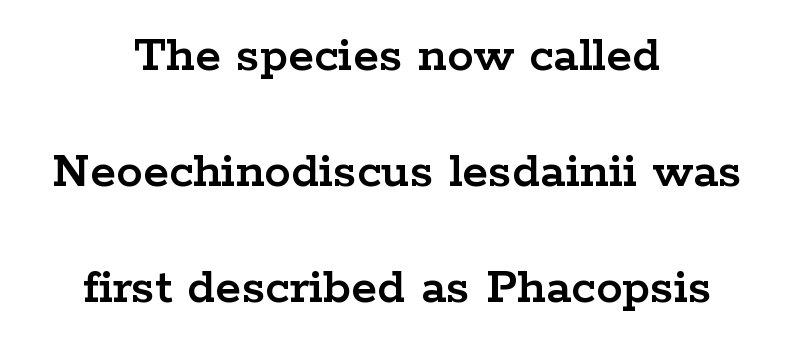
{"serif": "yes", "italic": "no", "width": "wide", "stroke_contrast": "low", "x_height": "medium", "monospaced": "no", "underline": "no", "align": "center", "line_spacing": "loose", "line_spacing_ratio": 2.19, "letter_spacing": "normal", "letter_spacing_em": 0.0, "glyph_px": 53}
